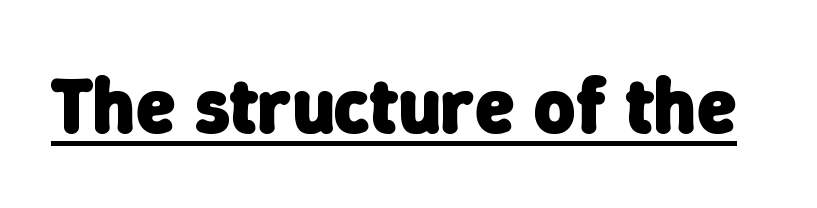
Does a line run under the words? Yes, clearly. Each glyph is drawn with heavy, bold strokes. Note the varied advance widths — an 'i' is clearly narrower than an 'm'. Grotesque or geometric, the face here clearly has no serifs.
